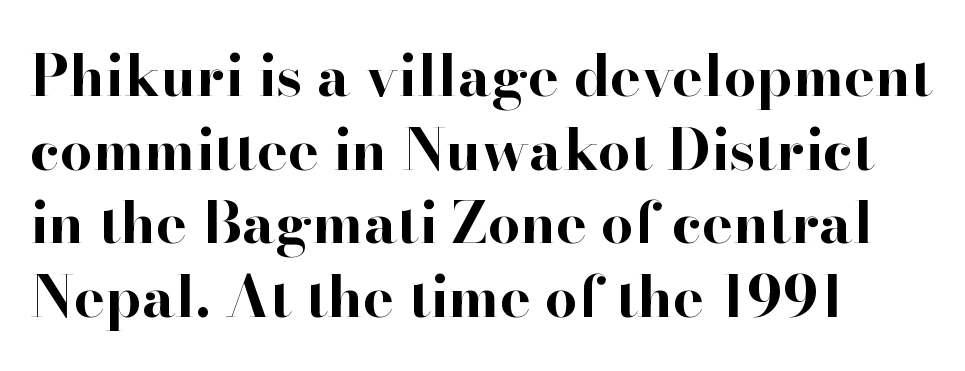
Words float on clear page, feet unadorned. Think of a printed novel: that variable character pitch is what you see here. Nope, not italic — everything's standing straight. Type style note: has serifs.
